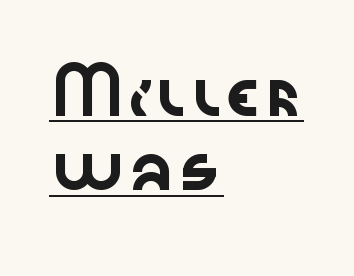
This is sans-serif lettering, the kind often seen on screens and signage. The letters advance in unequal steps, a hallmark of proportional type. A roman cut, with each character standing at attention. Does a line run under the words? Yes, clearly. All the whitespace from short lines collects on the right. Spacing between characters is what you'd get straight out of the box.
